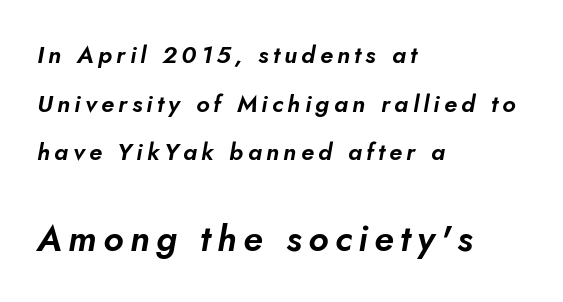
{"italic": "yes", "lean": "right", "slant_degrees": 5, "width": "normal", "stroke_contrast": "low", "x_height": "small", "monospaced": "no", "underline": "no", "align": "left", "line_spacing": "loose", "line_spacing_ratio": 2.03, "larger_block": "second", "size_ratio": 1.5, "glyph_px": 36}
